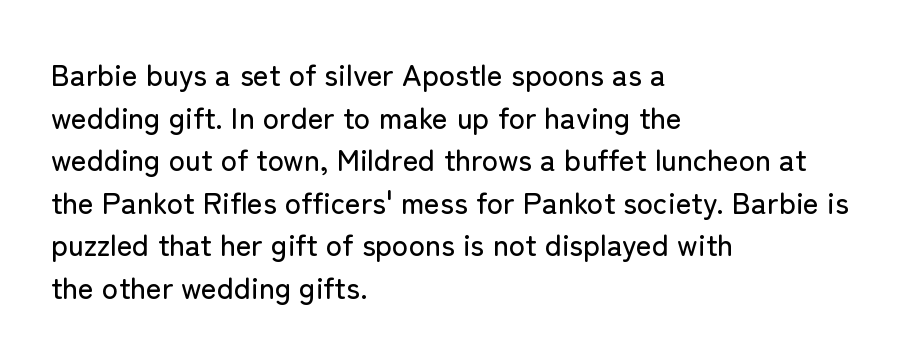
{"serif": "no", "italic": "no", "width": "normal", "stroke_contrast": "low", "x_height": "medium", "monospaced": "no", "underline": "no", "align": "left", "line_spacing": "normal", "line_spacing_ratio": 1.42, "letter_spacing": "normal", "letter_spacing_em": 0.0, "glyph_px": 30}
